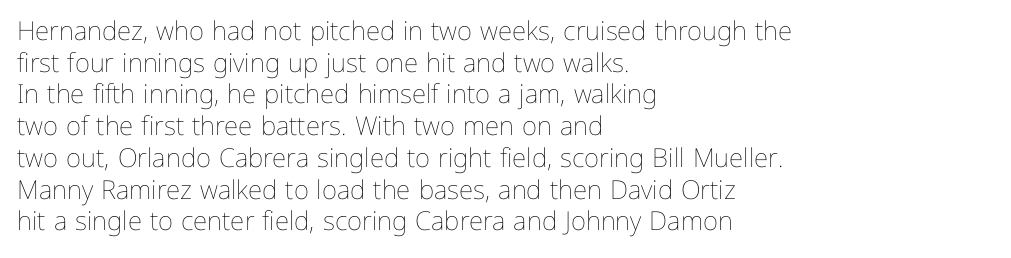
Nope, not italic — everything's standing straight. The font is comparable to plain body text, perhaps lighter. Inter-character spacing is left at the font's built-in metrics. The zone under the glyphs is completely vacant. These lines are set flush left with a ragged right edge.
